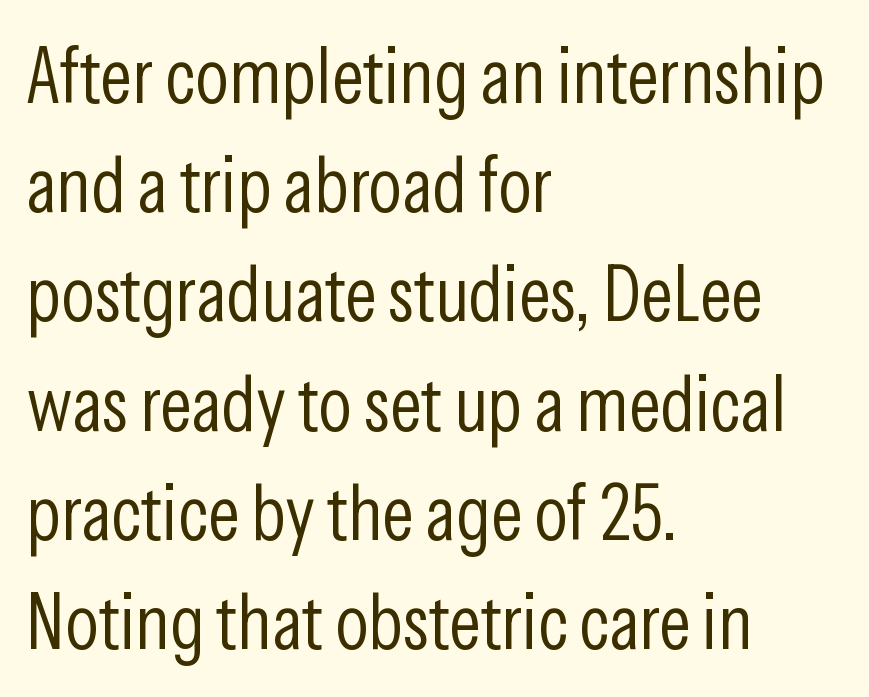
Proportional: the letters do not fall into vertical columns. A normal amount of white space separates one row of letters from the next. Letters rest on an invisible, unmarked baseline. The letterforms sit shoulder to shoulder at normal distance. Vertical stems look standard width or narrower in stroke. This rendering uses left alignment, leaving the right contour irregular.
